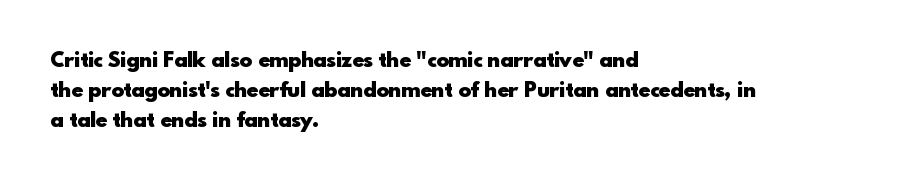
The image shows 21 px bold type, upright; set left-aligned, normal line spacing (1.44x), normal letter spacing, not underlined.
